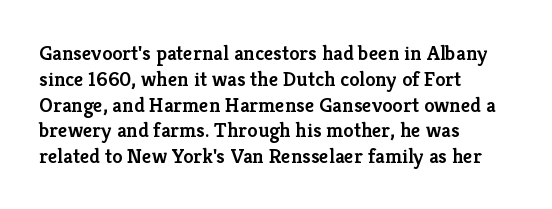
{"italic": "no", "bold": "semi", "underline": "no", "align": "left", "line_spacing_ratio": 1.23, "letter_spacing": "normal", "letter_spacing_em": 0.0, "glyph_px": 21}
